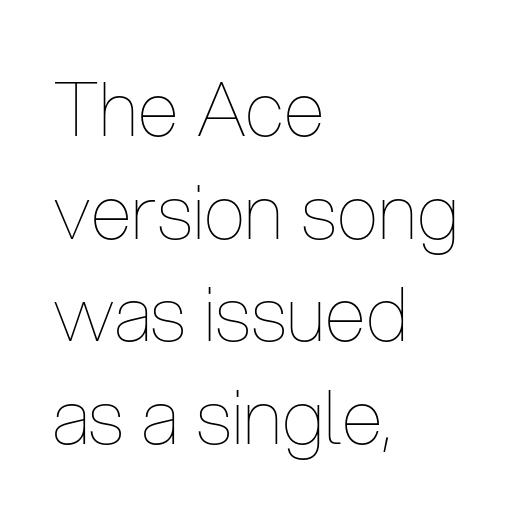
Q: Is the text bold? A: No.
Q: Is the text italic (slanted)? A: No, it is upright.
Q: Is the text underlined? A: No.
Q: How is the paragraph aligned? A: Left-aligned.
Q: Is the spacing between letters normal or unusually wide? A: Normal.
Q: Is the spacing between lines tight, normal or loose? A: Normal.
Q: Width (condensed, normal, or wide)? A: Condensed.
Q: Stroke contrast? A: Low.
Q: x-height? A: Medium.
Q: Monospaced? A: No.
